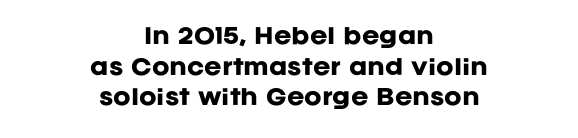
The image shows 21 px bold type, upright; set centered, normal line spacing (1.46x), normal letter spacing, not underlined.
